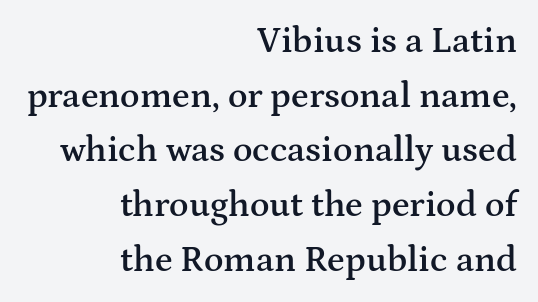
The image shows 36 px semibold, wide serif type, upright; set right-aligned, normal line spacing (1.52x), normal letter spacing, not underlined; medium stroke contrast and a medium x-height.
